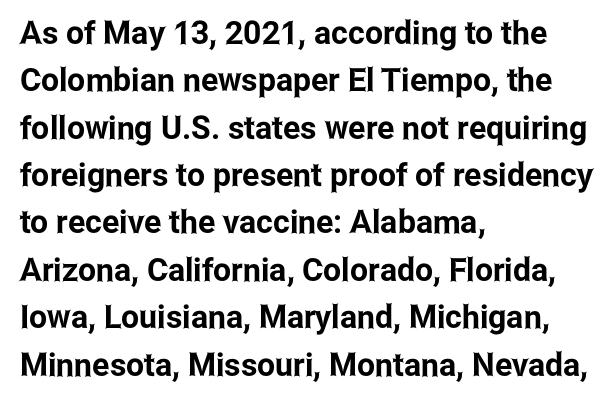
{"serif": "no", "italic": "no", "width": "condensed", "stroke_contrast": "low", "x_height": "medium", "monospaced": "no", "underline": "no", "align": "left", "line_spacing": "normal", "line_spacing_ratio": 1.48, "letter_spacing": "normal", "letter_spacing_em": 0.0, "glyph_px": 32}
